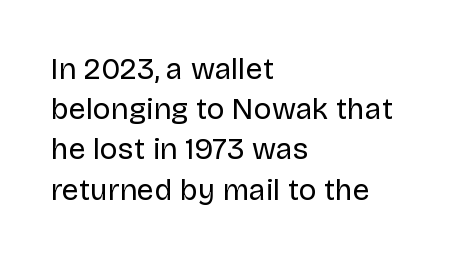
Q: Is the text bold? A: No.
Q: Is the text italic (slanted)? A: No, it is upright.
Q: Is the typeface a serif or a sans-serif typeface? A: Sans-serif.
Q: Is the text underlined? A: No.
Q: How is the paragraph aligned? A: Left-aligned.
Q: Is the spacing between letters normal or unusually wide? A: Normal.
Q: Is the spacing between lines tight, normal or loose? A: Normal.
Q: Width (condensed, normal, or wide)? A: Normal.
Q: Stroke contrast? A: Low.
Q: x-height? A: Large.
Q: Monospaced? A: No.
